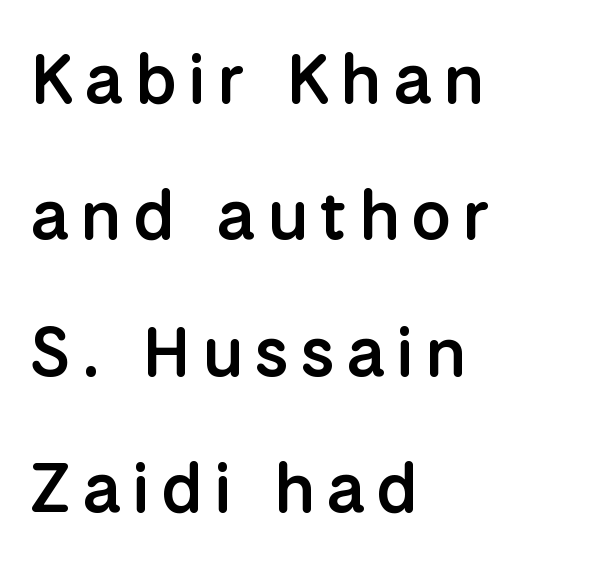
Q: Is the text bold? A: Semi-bold.
Q: Is the text italic (slanted)? A: No, it is upright.
Q: Is the typeface a serif or a sans-serif typeface? A: Sans-serif.
Q: Is the text underlined? A: No.
Q: How is the paragraph aligned? A: Left-aligned.
Q: Is the spacing between lines tight, normal or loose? A: Loose.
Q: Width (condensed, normal, or wide)? A: Normal.
Q: Stroke contrast? A: Low.
Q: x-height? A: Medium.
Q: Monospaced? A: No.
